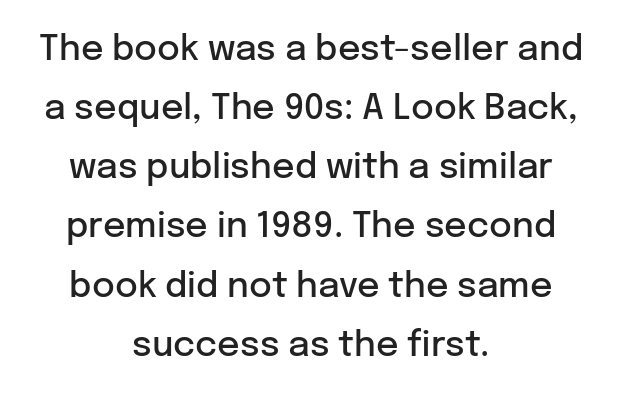
Q: Is the text bold? A: Semi-bold.
Q: Is the text italic (slanted)? A: No, it is upright.
Q: Is the typeface a serif or a sans-serif typeface? A: Sans-serif.
Q: Is the text underlined? A: No.
Q: How is the paragraph aligned? A: Centered.
Q: Is the spacing between letters normal or unusually wide? A: Normal.
Q: Is the spacing between lines tight, normal or loose? A: Normal.
Q: Width (condensed, normal, or wide)? A: Normal.
Q: Stroke contrast? A: Low.
Q: x-height? A: Medium.
Q: Monospaced? A: No.
